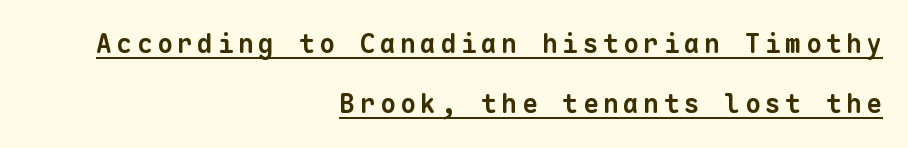
{"bold": "yes", "underline": "yes", "align": "right", "line_spacing": "loose", "line_spacing_ratio": 2.32, "glyph_px": 26}
